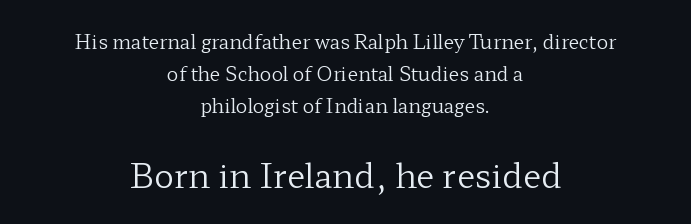
{"serif": "yes", "italic": "no", "bold": "no", "weight": "regular", "width": "wide", "stroke_contrast": "low", "x_height": "medium", "monospaced": "no", "underline": "no", "align": "center", "line_spacing": "normal", "line_spacing_ratio": 1.69, "letter_spacing": "normal", "letter_spacing_em": 0.0, "larger_block": "second", "size_ratio": 1.74, "glyph_px": 33}
